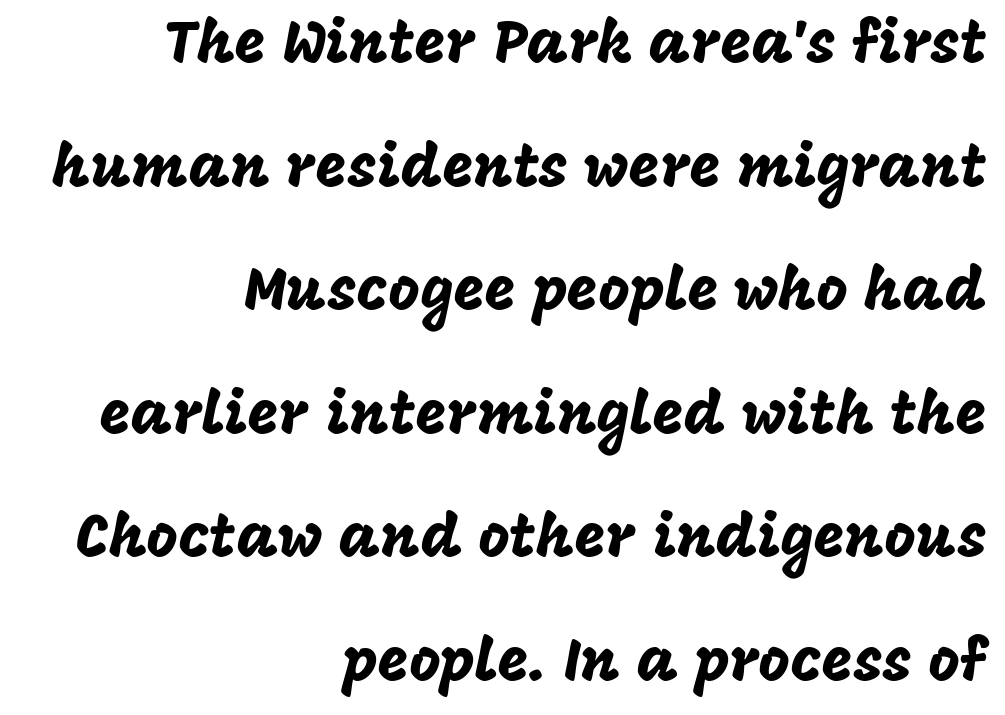
{"serif": "no", "width": "normal", "stroke_contrast": "low", "x_height": "large", "monospaced": "no", "underline": "no", "align": "right", "line_spacing": "loose", "line_spacing_ratio": 2.06, "letter_spacing": "normal", "letter_spacing_em": 0.0, "glyph_px": 60}
